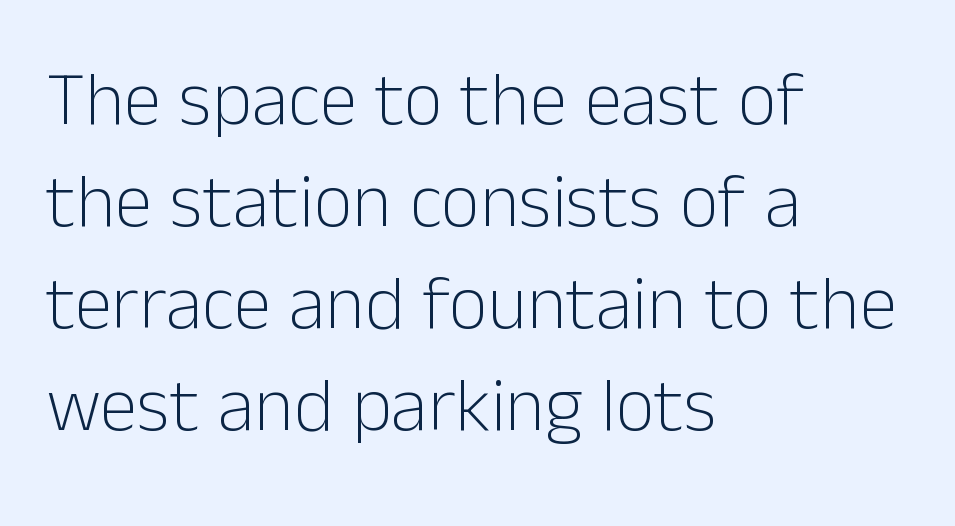
{"serif": "no", "italic": "no", "bold": "no", "weight": "light", "width": "normal", "stroke_contrast": "low", "x_height": "medium", "monospaced": "no", "underline": "no", "align": "left", "line_spacing": "normal", "line_spacing_ratio": 1.34, "letter_spacing": "normal", "letter_spacing_em": 0.0, "glyph_px": 76}
